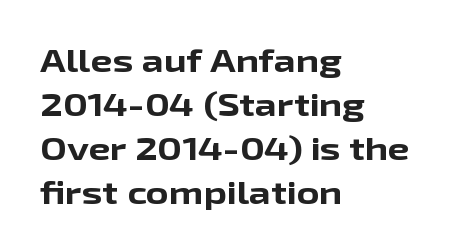
Between one letter and the next there's only the usual sliver of space. What kind of face is this? One without serifs — a sans. Glance below the letters and you will spot only blank space. Italic: no, the glyphs are upright roman.
